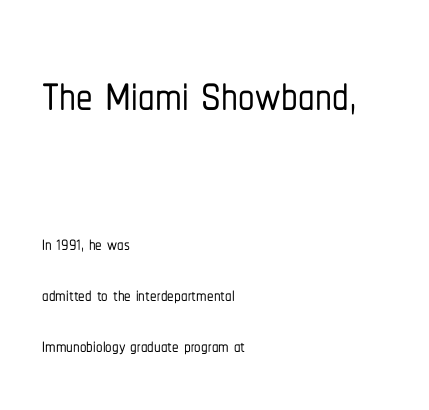
{"serif": "no", "italic": "no", "width": "condensed", "stroke_contrast": "low", "x_height": "medium", "monospaced": "no", "underline": "no", "align": "left", "line_spacing": "loose", "line_spacing_ratio": 1.95, "letter_spacing": "normal", "letter_spacing_em": 0.0, "larger_block": "first", "size_ratio": 2.54, "glyph_px": 66}
